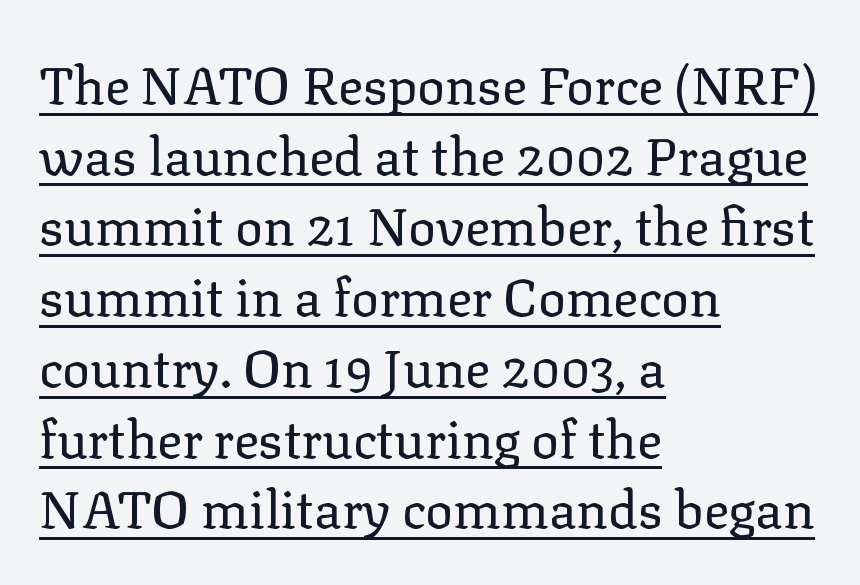
The image shows 52 px regular-weight serif type, upright; set left-aligned, normal line spacing (1.36x), normal letter spacing, underlined; low stroke contrast and a medium x-height.
